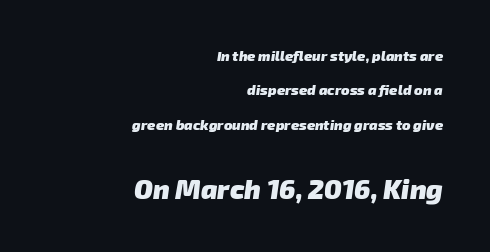
Reading top to bottom, the characters get bigger at the block break. Has an underline been added? It has not. This sample is right-justified, so line beginnings fall wherever the words allow. The characters look thick and weighty, a clear bold. The rendering uses a large line-height, opening up the rows.
